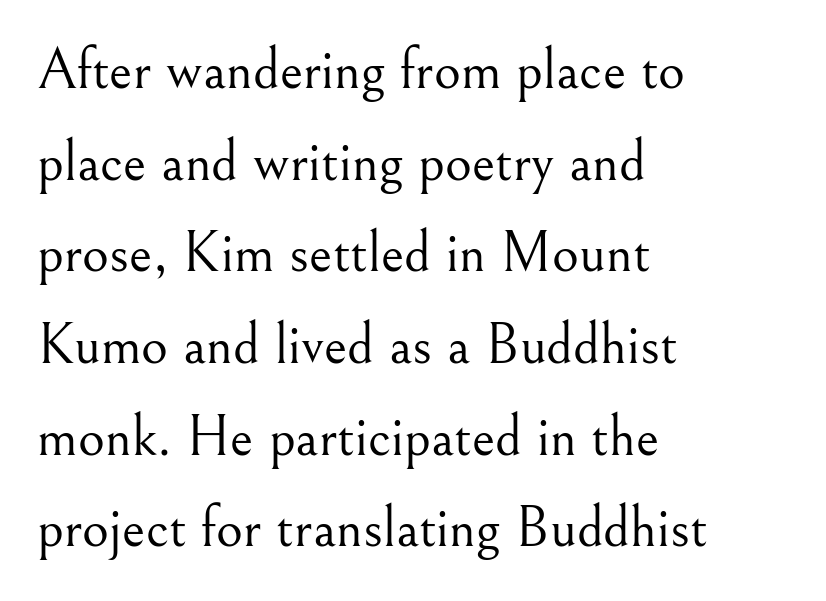
Line spacing here is normal. Ink coverage per letter is moderate at most. Tracking here is standard; glyphs follow each other at the usual distance. Posture: upright roman.
